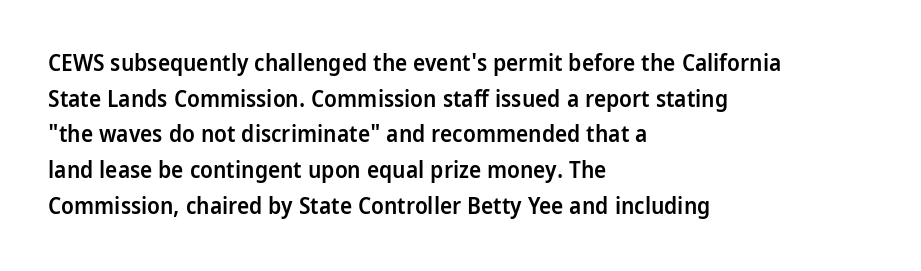
Q: Is the text bold? A: Semi-bold.
Q: Is the text italic (slanted)? A: No, it is upright.
Q: Is the text underlined? A: No.
Q: How is the paragraph aligned? A: Left-aligned.
Q: Is the spacing between letters normal or unusually wide? A: Normal.
Q: Is the spacing between lines tight, normal or loose? A: Normal.
